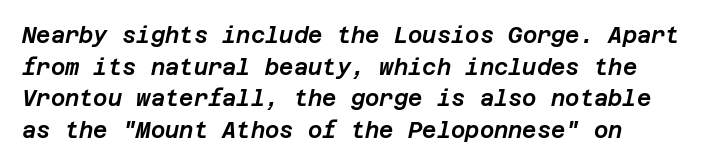
{"italic": "yes", "lean": "right", "slant_degrees": 12, "underline": "no", "line_spacing": "normal", "line_spacing_ratio": 1.44, "letter_spacing": "normal", "letter_spacing_em": 0.0, "glyph_px": 22}
